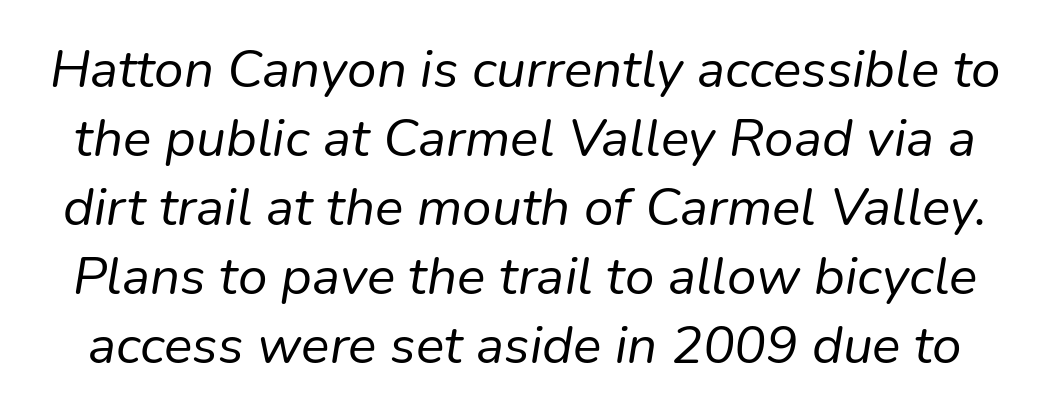
The image shows 53 px regular-weight type, italic (leaning right); set normal line spacing (1.3x), normal letter spacing, not underlined; low stroke contrast and a medium x-height.
